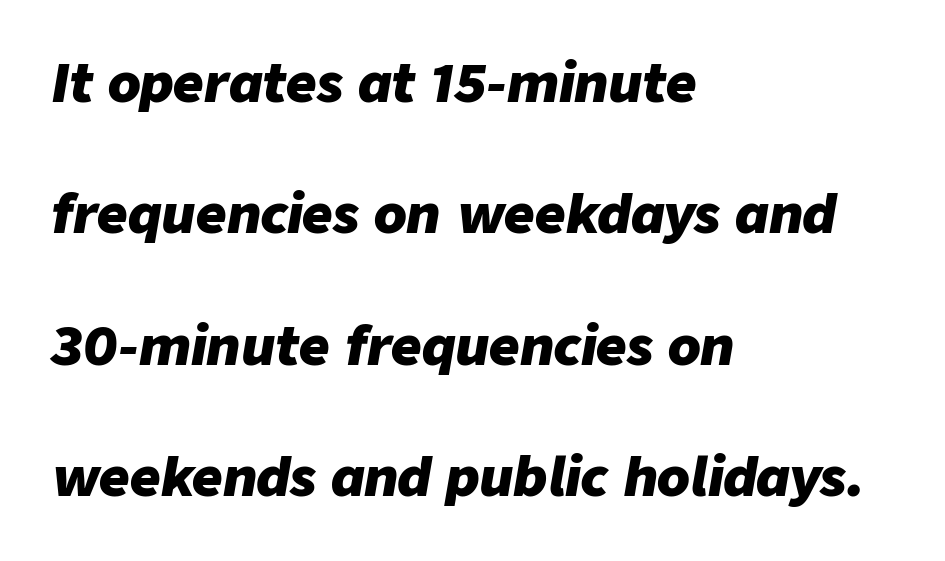
{"italic": "yes", "lean": "right", "slant_degrees": 9, "bold": "yes", "weight": "heavy", "width": "normal", "stroke_contrast": "low", "x_height": "medium", "monospaced": "no", "underline": "no", "align": "left", "line_spacing": "loose", "line_spacing_ratio": 2.48, "letter_spacing": "normal", "letter_spacing_em": 0.0, "glyph_px": 53}
